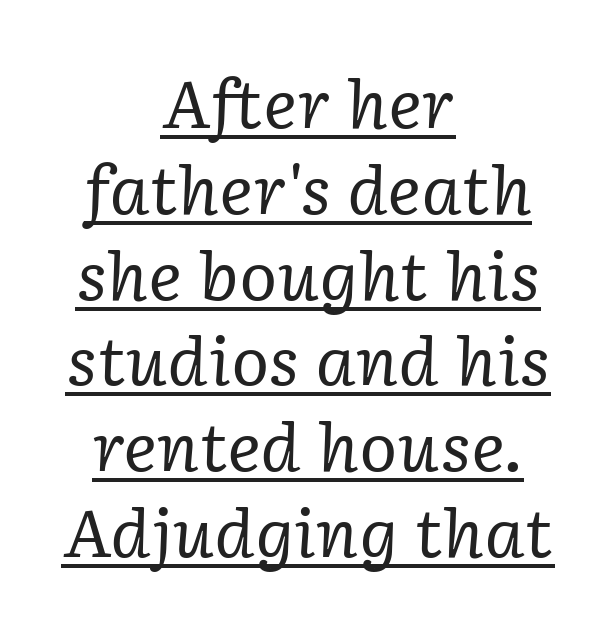
Q: Is the text bold? A: No.
Q: Is the text italic (slanted)? A: Yes, it leans right by about 2 degrees.
Q: Is the typeface a serif or a sans-serif typeface? A: Serif.
Q: Is the text underlined? A: Yes.
Q: How is the paragraph aligned? A: Centered.
Q: Is the spacing between letters normal or unusually wide? A: Normal.
Q: Is the spacing between lines tight, normal or loose? A: Normal.
Q: Width (condensed, normal, or wide)? A: Normal.
Q: Stroke contrast? A: Low.
Q: x-height? A: Medium.
Q: Monospaced? A: No.
